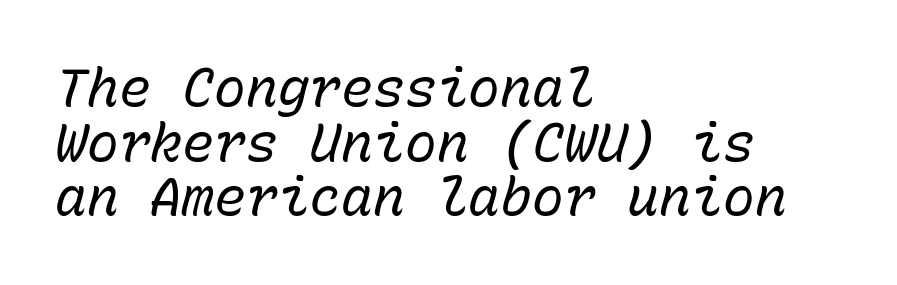
Q: Is the text bold? A: No.
Q: Is the text italic (slanted)? A: Yes, it leans right by about 15 degrees.
Q: Is the text underlined? A: No.
Q: How is the paragraph aligned? A: Left-aligned.
Q: Is the spacing between letters normal or unusually wide? A: Normal.
Q: Is the spacing between lines tight, normal or loose? A: Tight.
Q: Width (condensed, normal, or wide)? A: Normal.
Q: Stroke contrast? A: Low.
Q: x-height? A: Medium.
Q: Monospaced? A: Yes.
